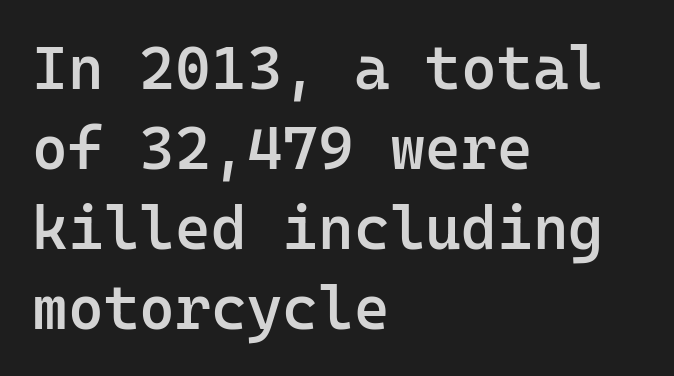
{"serif": "no", "italic": "no", "bold": "semi", "weight": "semibold", "width": "normal", "stroke_contrast": "low", "x_height": "medium", "monospaced": "yes", "underline": "no", "align": "left", "line_spacing": "normal", "line_spacing_ratio": 1.31, "letter_spacing": "normal", "letter_spacing_em": 0.0, "glyph_px": 61}
